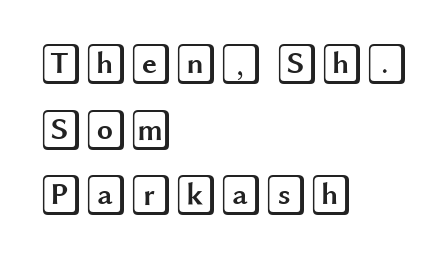
Q: Is the text italic (slanted)? A: No, it is upright.
Q: Is the text underlined? A: No.
Q: How is the paragraph aligned? A: Left-aligned.
Q: Is the spacing between letters normal or unusually wide? A: Normal.
Q: Is the spacing between lines tight, normal or loose? A: Normal.
Q: Width (condensed, normal, or wide)? A: Wide.
Q: x-height? A: Large.
